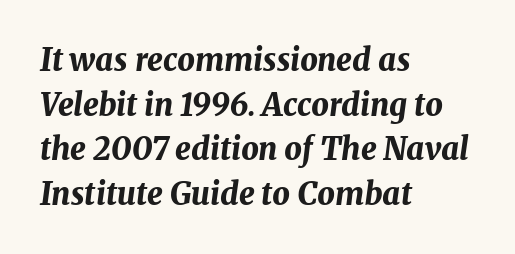
{"italic": "yes", "lean": "right", "slant_degrees": 8, "bold": "yes", "weight": "bold", "width": "normal", "stroke_contrast": "medium", "x_height": "medium", "monospaced": "no", "underline": "no", "align": "left", "line_spacing": "normal", "line_spacing_ratio": 1.44, "letter_spacing": "normal", "letter_spacing_em": 0.0, "glyph_px": 31}
